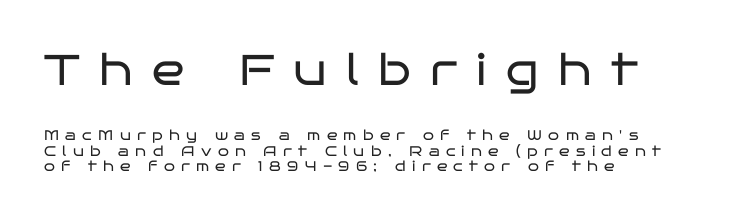
Q: Is the text bold? A: No.
Q: Is the text italic (slanted)? A: No, it is upright.
Q: Is the typeface a serif or a sans-serif typeface? A: Sans-serif.
Q: Is the text underlined? A: No.
Q: How is the paragraph aligned? A: Left-aligned.
Q: Is the spacing between letters normal or unusually wide? A: Unusually wide.
Q: Is the spacing between lines tight, normal or loose? A: Tight.
Q: Which block of text is set in a larger size, the first (top) or the second (bottom)? A: The first (top) one.
Q: Width (condensed, normal, or wide)? A: Wide.
Q: Stroke contrast? A: Low.
Q: x-height? A: Large.
Q: Monospaced? A: No.
